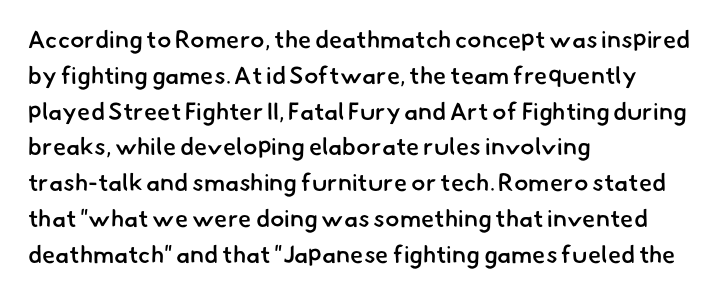
Q: Is the text bold? A: Semi-bold.
Q: Is the text underlined? A: No.
Q: How is the paragraph aligned? A: Left-aligned.
Q: Is the spacing between letters normal or unusually wide? A: Normal.
Q: Is the spacing between lines tight, normal or loose? A: Normal.
